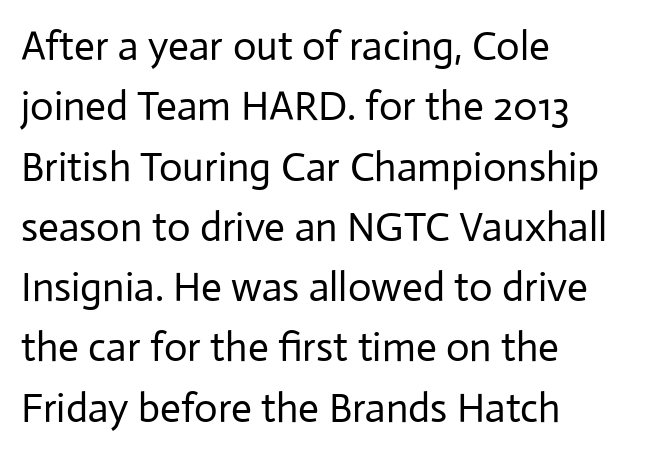
Vertical strokes here are truly vertical. Decoration check: the copy has no underline. The line-height multiplier appears to be the usual default. Each word holds together tightly as a unit, with standard inter-letter gaps.
